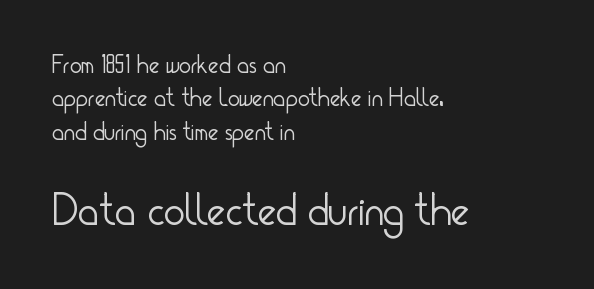
The letterforms sit at book weight or below. Caption: multi-line text, flush left, ragged right. Short note: letters normally spaced. The words here are not underlined. The second block has been scaled up relative to the first. Line spacing here is normal.
